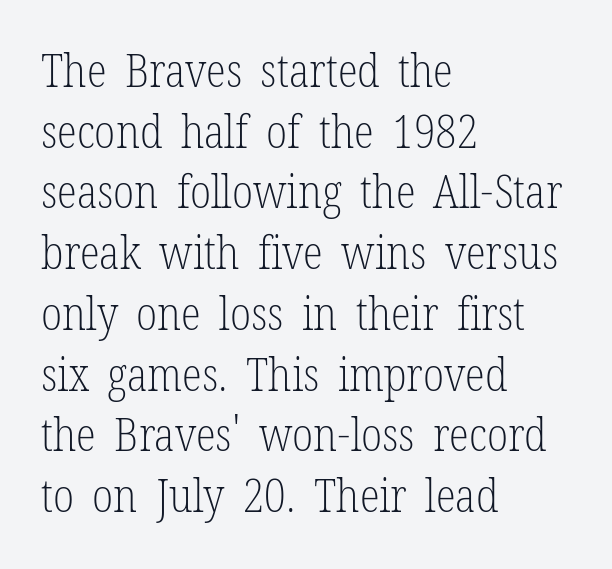
A normal amount of white space separates one row of letters from the next. The gap between lines stays unmarked. This sample uses an upright cut, with every glyph sitting square on the baseline. Here the glyphs are tracked normally, forming tight word shapes. Serif or sans? Serif — the stroke terminals have little feet. Character widths vary here, with narrow letters taking less room than wide ones.
